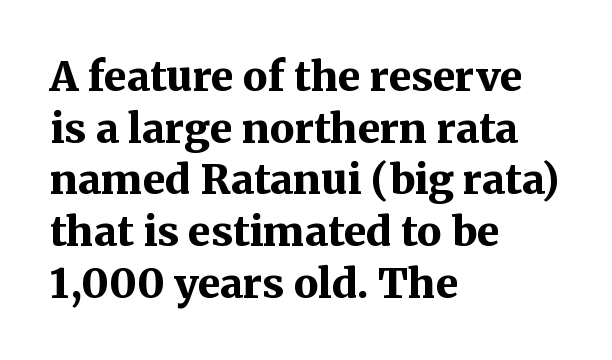
The image shows 41 px bold serif type, upright; set left-aligned, normal line spacing (1.26x), normal letter spacing, not underlined; medium stroke contrast and a medium x-height.
